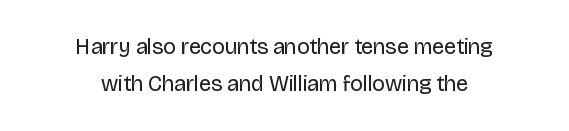
Nothing unusual about the tracking: characters are spaced as the font intends. The zone under the glyphs is completely vacant. Weight class: somewhere from thin through regular. These lines are centered, leaving both edges ragged.
